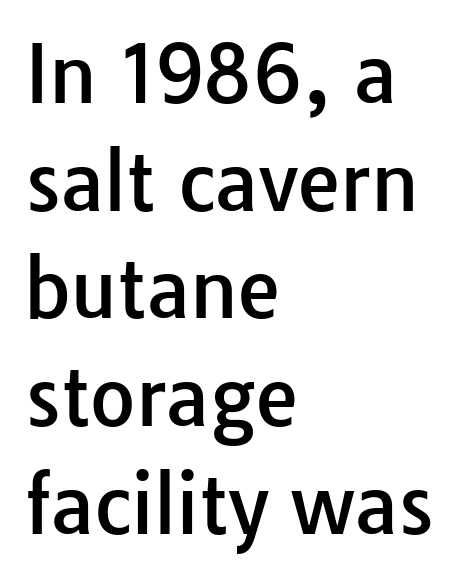
Characters follow at the spacing the type designer built in. Underline: absent. The lettering stays uniformly vertical, giving the passage a roman look. The typeface chosen for these lines omits serifs. Here the designer chose a conventional face with non-uniform glyph widths.
